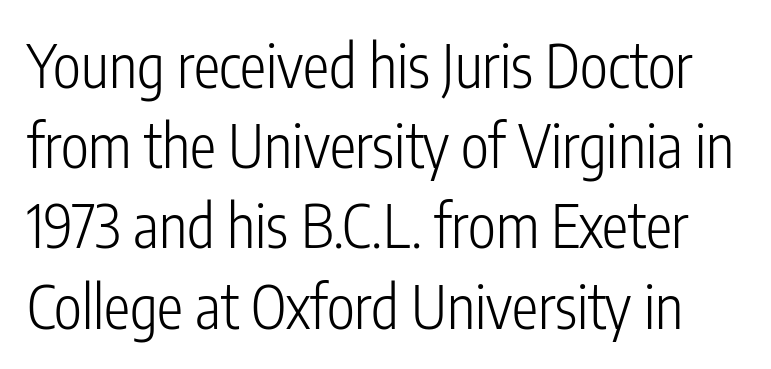
The image shows 59 px light, condensed sans-serif type, upright; set normal line spacing (1.36x), normal letter spacing, not underlined; low stroke contrast and a medium x-height.
